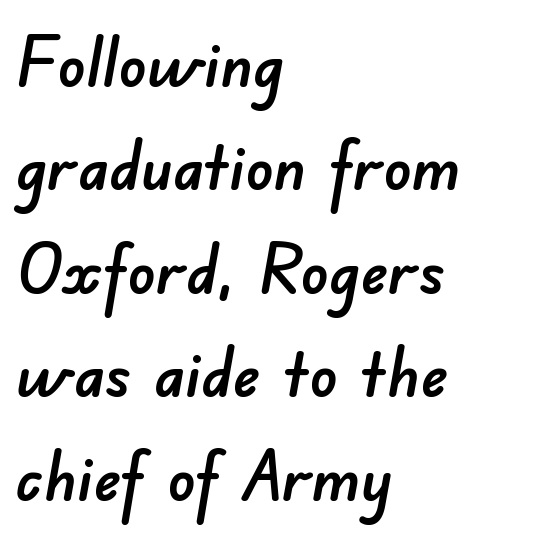
{"serif": "no", "width": "normal", "stroke_contrast": "low", "x_height": "small", "monospaced": "no", "underline": "no", "align": "left", "line_spacing": "normal", "line_spacing_ratio": 1.5, "letter_spacing": "normal", "letter_spacing_em": 0.0, "glyph_px": 69}
